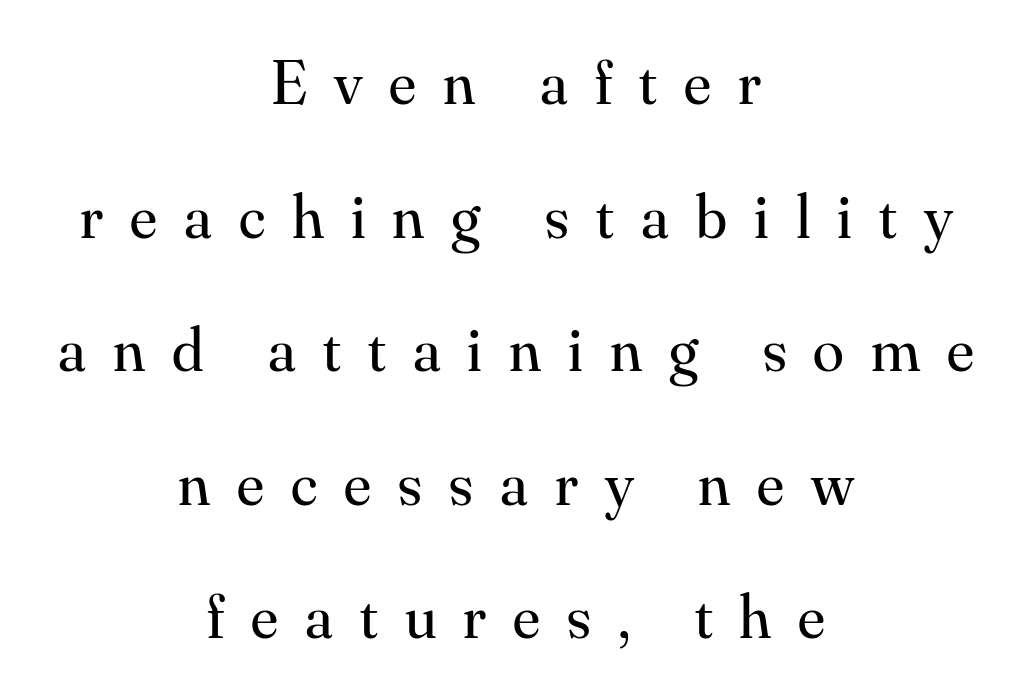
{"serif": "yes", "italic": "no", "bold": "no", "weight": "regular", "width": "normal", "stroke_contrast": "medium", "x_height": "small", "monospaced": "no", "underline": "no", "align": "center", "line_spacing": "loose", "line_spacing_ratio": 2.12, "letter_spacing": "wide", "letter_spacing_em": 0.43, "glyph_px": 63}
